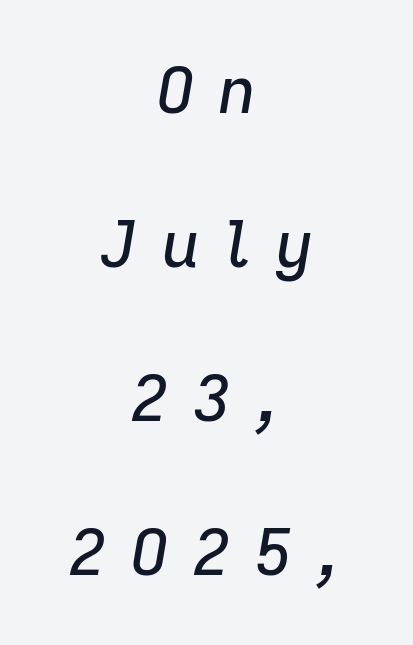
The image shows 65 px text type, italic (leaning right); set centered, loose line spacing (2.37x), unusually wide letter spacing (+0.35 em), not underlined; low stroke contrast and a medium x-height.
